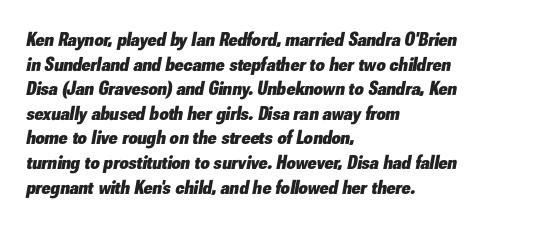
{"italic": "yes", "lean": "right", "slant_degrees": 10, "bold": "yes", "underline": "no", "align": "left", "line_spacing_ratio": 1.23, "letter_spacing": "normal", "letter_spacing_em": 0.0, "glyph_px": 20}
